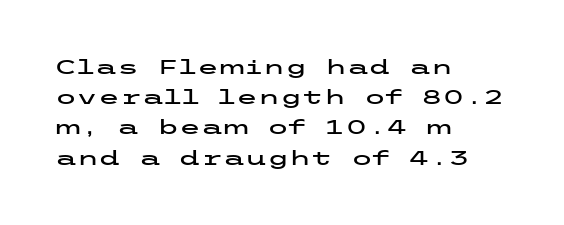
Q: Is the text italic (slanted)? A: No, it is upright.
Q: Is the text underlined? A: No.
Q: How is the paragraph aligned? A: Left-aligned.
Q: Is the spacing between letters normal or unusually wide? A: Normal.
Q: Is the spacing between lines tight, normal or loose? A: Normal.
